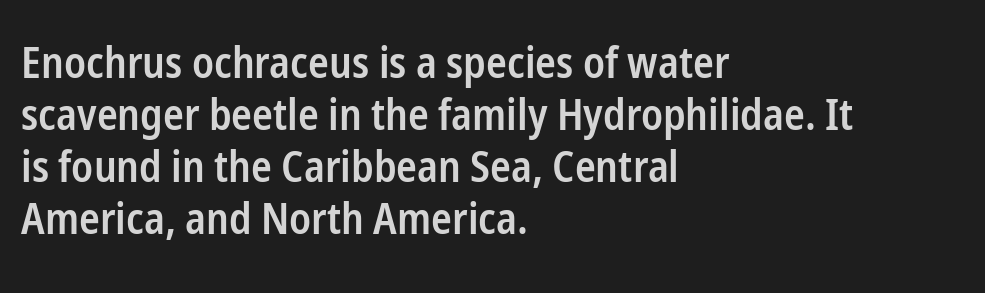
The image shows 43 px semibold, condensed sans-serif type, upright; set left-aligned, line spacing 1.21x, normal letter spacing, not underlined; low stroke contrast and a medium x-height.
